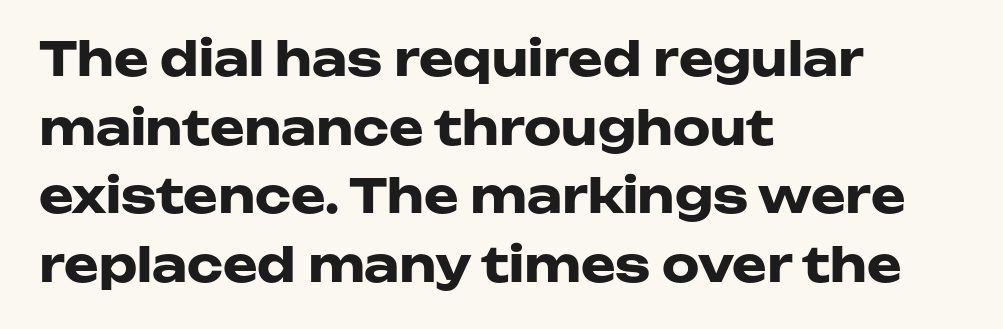
The image shows 47 px heavy, wide sans-serif type, upright; set left-aligned, normal line spacing (1.46x), normal letter spacing, not underlined; low stroke contrast and a medium x-height.
